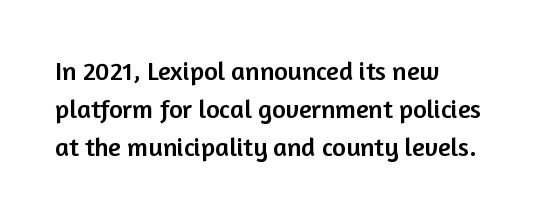
{"italic": "no", "underline": "no", "align": "left", "line_spacing": "normal", "line_spacing_ratio": 1.47, "letter_spacing": "normal", "letter_spacing_em": 0.0, "glyph_px": 26}
